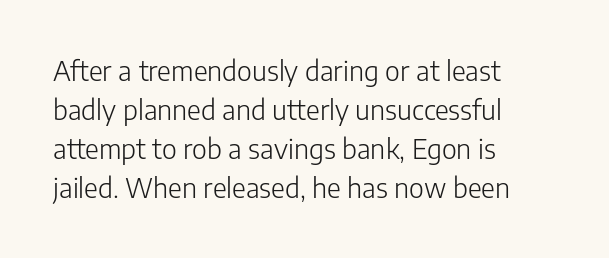
Q: Is the text bold? A: No.
Q: Is the text italic (slanted)? A: No, it is upright.
Q: Is the text underlined? A: No.
Q: How is the paragraph aligned? A: Left-aligned.
Q: Is the spacing between letters normal or unusually wide? A: Normal.
Q: Is the spacing between lines tight, normal or loose? A: Normal.
